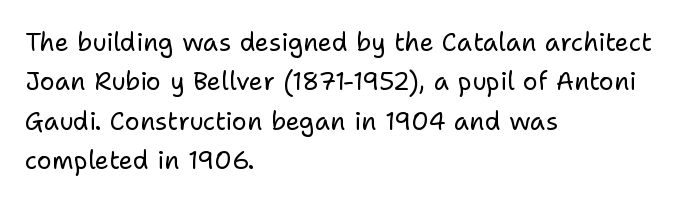
The image shows 25 px text type, upright; set left-aligned, normal line spacing (1.58x), normal letter spacing, not underlined.
